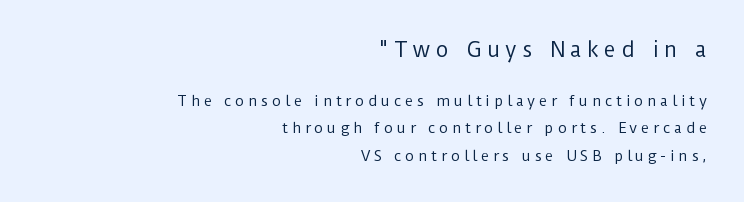
Q: Is the text bold? A: No.
Q: Is the text italic (slanted)? A: No, it is upright.
Q: Is the text underlined? A: No.
Q: How is the paragraph aligned? A: Right-aligned.
Q: Is the spacing between letters normal or unusually wide? A: Unusually wide.
Q: Is the spacing between lines tight, normal or loose? A: Loose.
Q: Which block of text is set in a larger size, the first (top) or the second (bottom)? A: The first (top) one.
